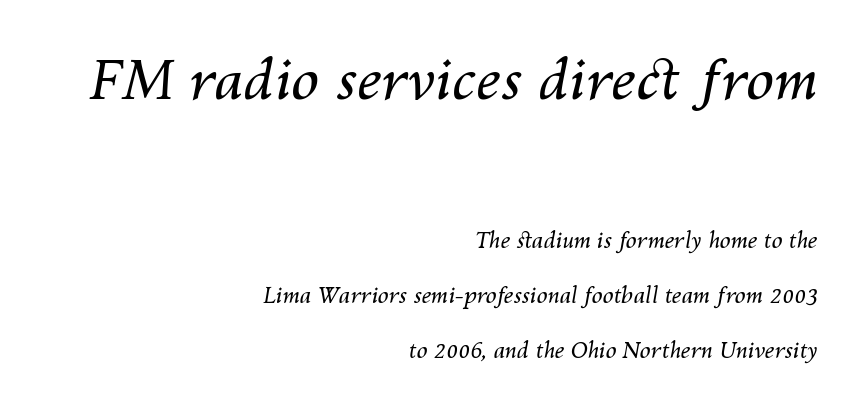
Q: Is the text bold? A: No.
Q: Is the text italic (slanted)? A: Yes, it leans right by about 10 degrees.
Q: Is the text underlined? A: No.
Q: How is the paragraph aligned? A: Right-aligned.
Q: Is the spacing between letters normal or unusually wide? A: Normal.
Q: Is the spacing between lines tight, normal or loose? A: Loose.
Q: Which block of text is set in a larger size, the first (top) or the second (bottom)? A: The first (top) one.
Q: Width (condensed, normal, or wide)? A: Normal.
Q: Stroke contrast? A: Medium.
Q: x-height? A: Medium.
Q: Monospaced? A: No.
